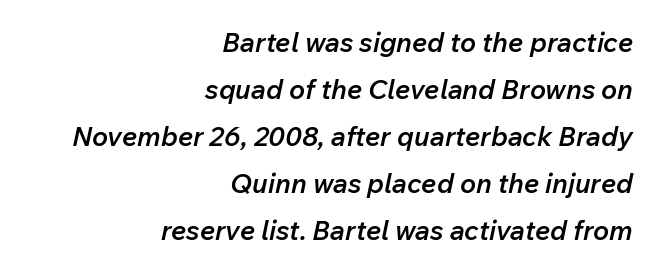
The image shows 27 px text type, italic (leaning right); set right-aligned, line spacing 1.74x, normal letter spacing, not underlined.
